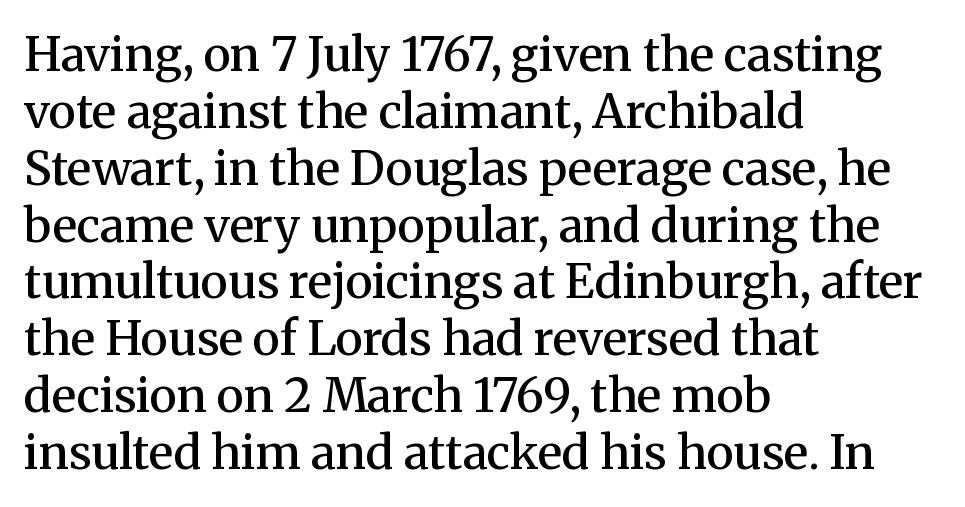
{"serif": "yes", "italic": "no", "bold": "semi", "weight": "semibold", "width": "normal", "stroke_contrast": "medium", "x_height": "medium", "monospaced": "no", "underline": "no", "align": "left", "line_spacing_ratio": 1.21, "letter_spacing": "normal", "letter_spacing_em": 0.0, "glyph_px": 47}
